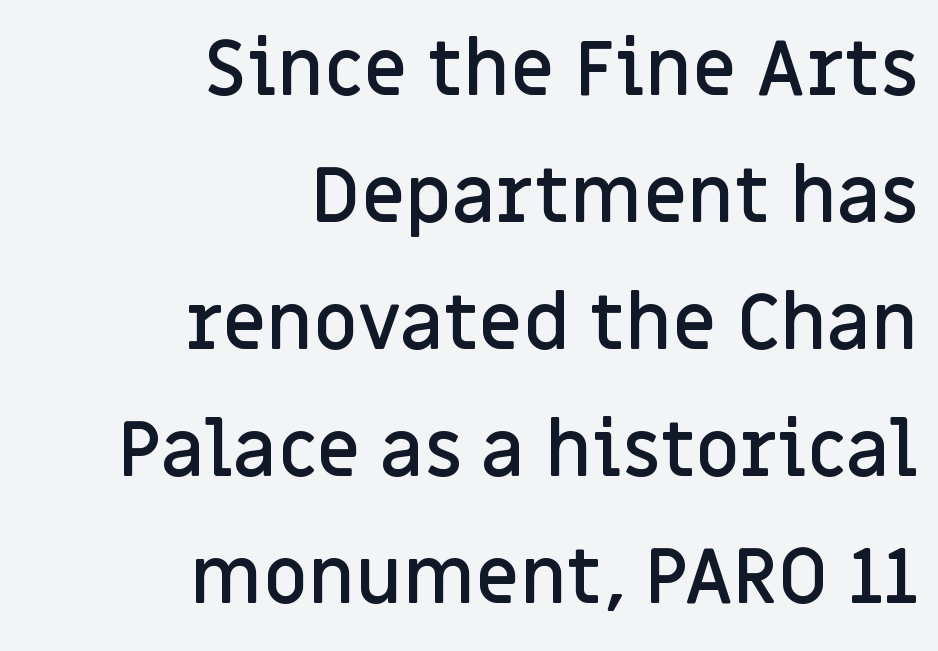
{"serif": "no", "italic": "no", "bold": "semi", "weight": "semibold", "width": "normal", "stroke_contrast": "low", "x_height": "large", "monospaced": "no", "underline": "no", "align": "right", "line_spacing": "normal", "line_spacing_ratio": 1.65, "letter_spacing": "normal", "letter_spacing_em": 0.0, "glyph_px": 77}
